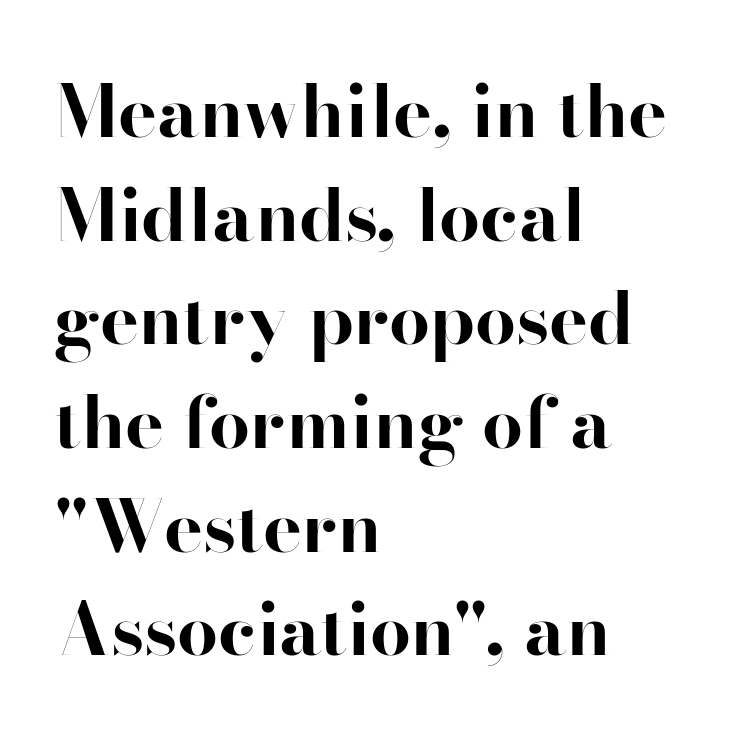
Q: Is the text bold? A: Yes.
Q: Is the text italic (slanted)? A: No, it is upright.
Q: Is the typeface a serif or a sans-serif typeface? A: Serif.
Q: Is the text underlined? A: No.
Q: How is the paragraph aligned? A: Left-aligned.
Q: Is the spacing between letters normal or unusually wide? A: Normal.
Q: Is the spacing between lines tight, normal or loose? A: Normal.
Q: Width (condensed, normal, or wide)? A: Normal.
Q: Stroke contrast? A: High.
Q: x-height? A: Small.
Q: Monospaced? A: No.
